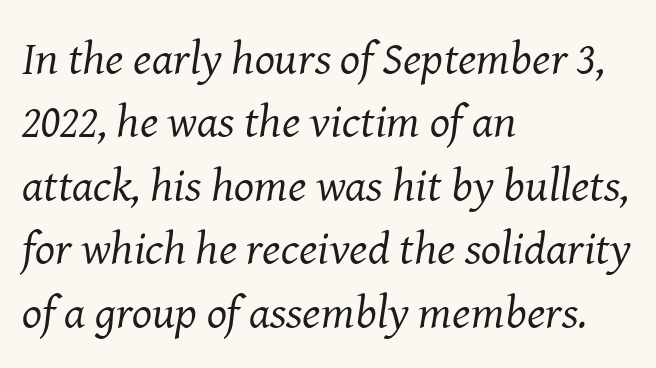
Q: Is the text bold? A: No.
Q: Is the text italic (slanted)? A: Yes, it leans right by about 8 degrees.
Q: Is the typeface a serif or a sans-serif typeface? A: Serif.
Q: Is the text underlined? A: No.
Q: How is the paragraph aligned? A: Left-aligned.
Q: Is the spacing between letters normal or unusually wide? A: Normal.
Q: Is the spacing between lines tight, normal or loose? A: Normal.
Q: Width (condensed, normal, or wide)? A: Normal.
Q: Stroke contrast? A: Medium.
Q: x-height? A: Medium.
Q: Monospaced? A: No.
